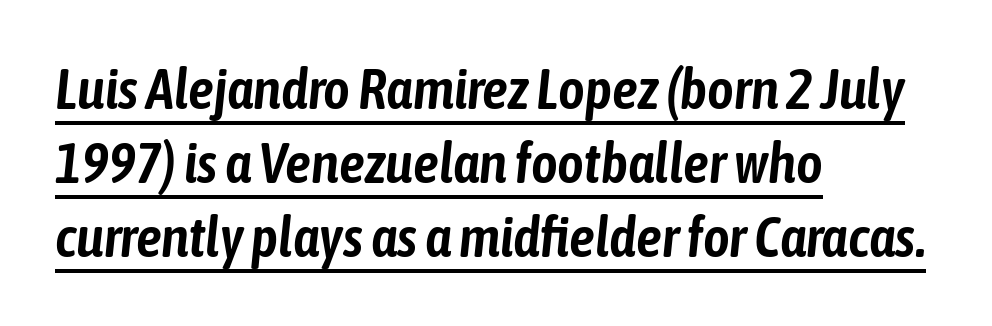
Q: Is the text italic (slanted)? A: Yes, it leans right by about 6 degrees.
Q: Is the text underlined? A: Yes.
Q: How is the paragraph aligned? A: Left-aligned.
Q: Is the spacing between letters normal or unusually wide? A: Normal.
Q: Is the spacing between lines tight, normal or loose? A: Normal.
Q: Width (condensed, normal, or wide)? A: Condensed.
Q: Stroke contrast? A: Low.
Q: x-height? A: Medium.
Q: Monospaced? A: No.
